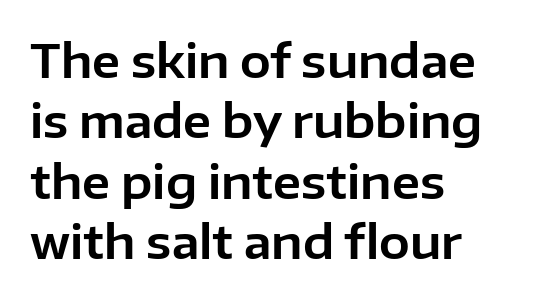
{"serif": "no", "italic": "no", "width": "normal", "stroke_contrast": "low", "x_height": "medium", "monospaced": "no", "underline": "no", "align": "left", "line_spacing": "normal", "line_spacing_ratio": 1.31, "letter_spacing": "normal", "letter_spacing_em": 0.0, "glyph_px": 46}
